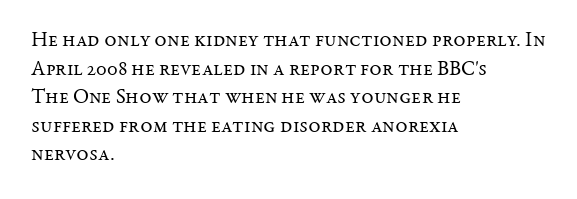
{"italic": "no", "bold": "no", "underline": "no", "align": "left", "line_spacing": "normal", "line_spacing_ratio": 1.36, "letter_spacing": "normal", "letter_spacing_em": 0.0, "glyph_px": 21}
